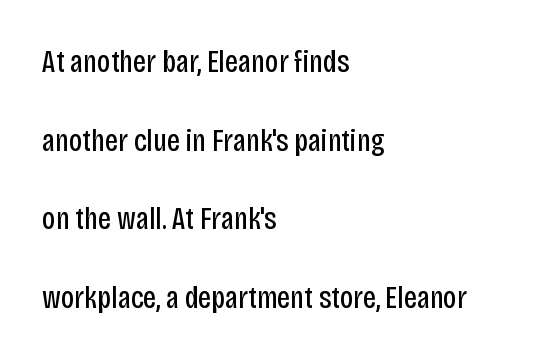
{"serif": "no", "italic": "no", "bold": "no", "weight": "regular", "width": "condensed", "stroke_contrast": "low", "x_height": "large", "monospaced": "no", "underline": "no", "align": "left", "line_spacing": "loose", "line_spacing_ratio": 2.46, "letter_spacing": "normal", "letter_spacing_em": 0.0, "glyph_px": 32}
